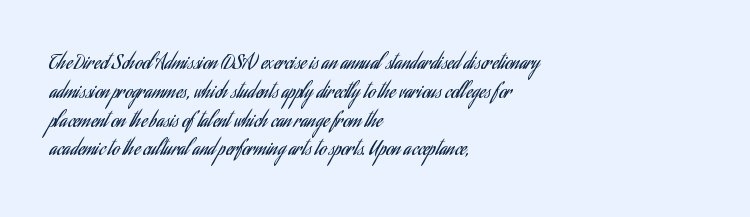
The image shows 20 px text type; set left-aligned, normal line spacing (1.44x), normal letter spacing, not underlined.
